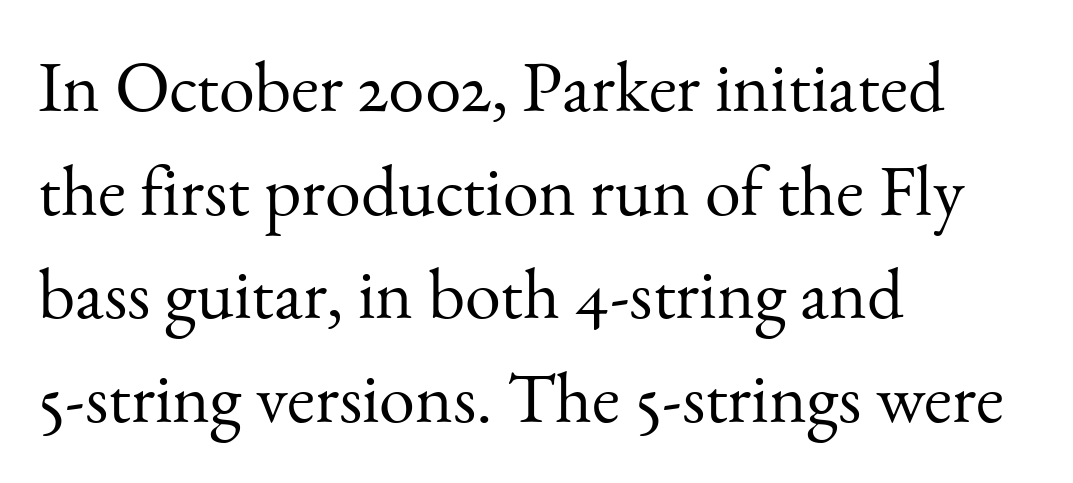
The image shows 72 px light serif type, upright; set left-aligned, normal line spacing (1.44x), normal letter spacing, not underlined; medium stroke contrast and a small x-height.
